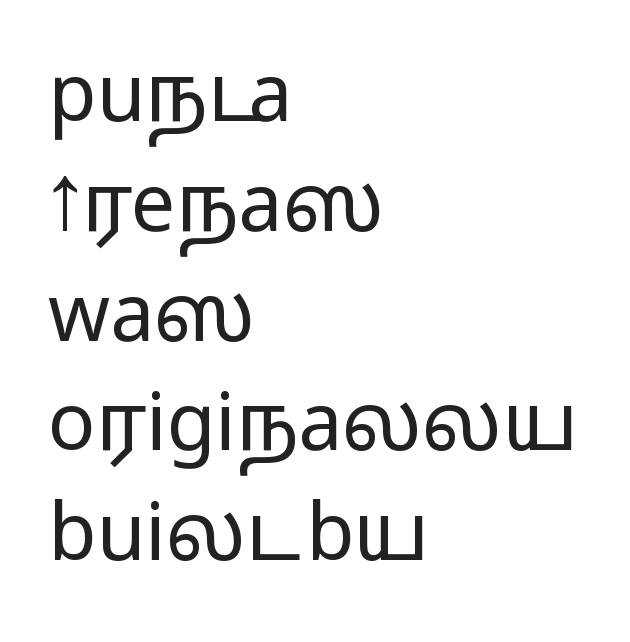
{"serif": "no", "italic": "no", "bold": "no", "weight": "regular", "width": "wide", "stroke_contrast": "low", "x_height": "medium", "monospaced": "no", "underline": "no", "align": "left", "line_spacing": "normal", "line_spacing_ratio": 1.39, "letter_spacing": "normal", "letter_spacing_em": 0.0, "glyph_px": 79}
